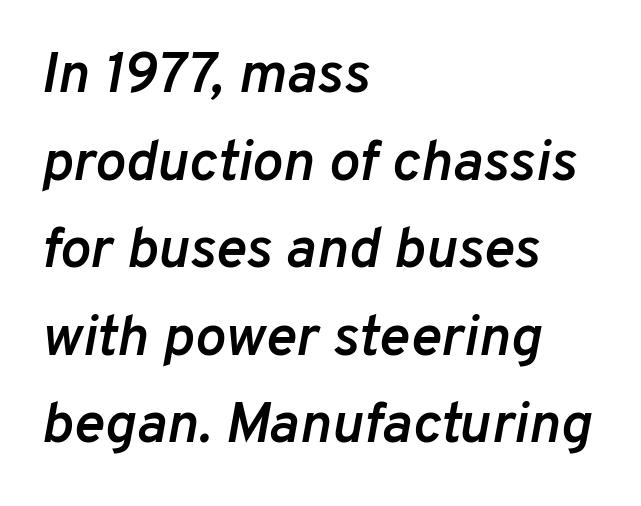
The image shows 58 px semibold type, italic (leaning right); set left-aligned, normal line spacing (1.51x), normal letter spacing, not underlined; low stroke contrast and a medium x-height.
